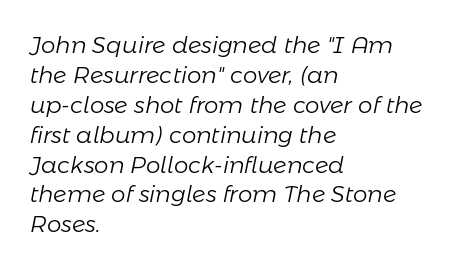
Q: Is the text bold? A: No.
Q: Is the text italic (slanted)? A: Yes, it leans right by about 11 degrees.
Q: Is the text underlined? A: No.
Q: How is the paragraph aligned? A: Left-aligned.
Q: Is the spacing between letters normal or unusually wide? A: Normal.
Q: Is the spacing between lines tight, normal or loose? A: Normal.
